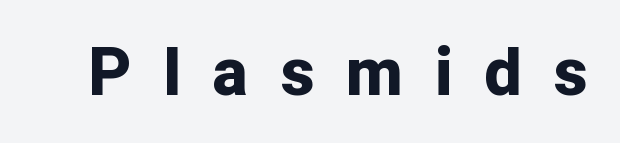
The image shows 65 px bold sans-serif type, upright; set unusually wide letter spacing (+0.5 em), not underlined; low stroke contrast and a medium x-height.
